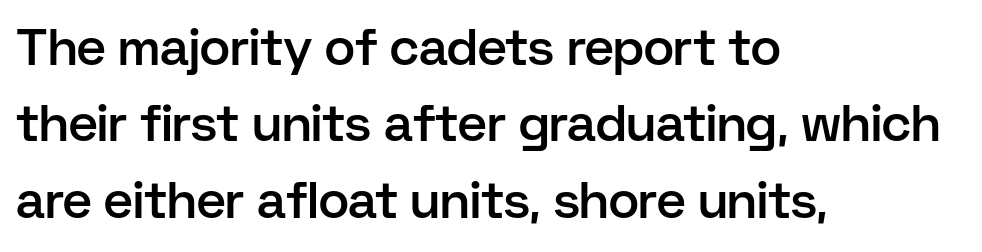
The sample has been set in demibold, a notch under bold. Spacing verdict: proportional, widths tailored to each character. In terms of letterform style, serifs are entirely absent. Rendered with straight, roman letterforms. A clean baseline with only descenders dipping below it. The rows are spaced the way most documents space them.
